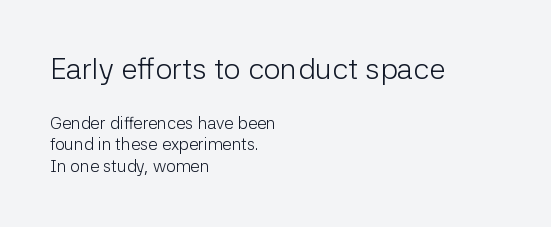
The baseline area is clear. Vertically, the passage feels balanced, rows spaced as you'd expect. In terms of letterform style, serifs are entirely absent. Varying glyph widths throughout — classic text-font behaviour. A student would call this left alignment; a typographer would say flush left, rag right.
